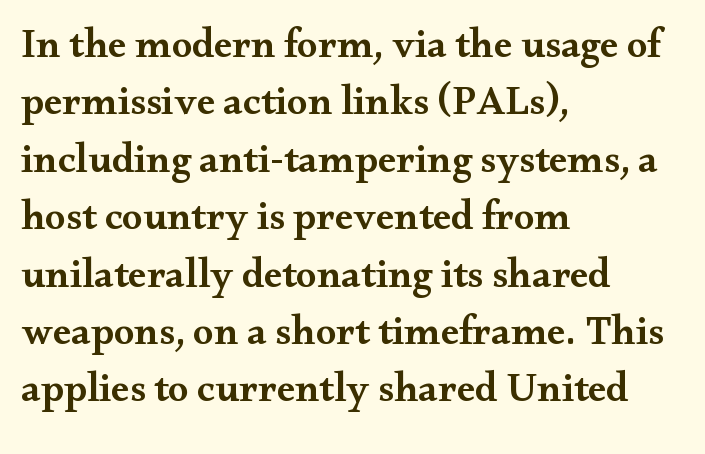
{"serif": "yes", "italic": "no", "bold": "semi", "weight": "semibold", "width": "wide", "stroke_contrast": "medium", "x_height": "small", "monospaced": "no", "underline": "no", "align": "left", "line_spacing": "normal", "line_spacing_ratio": 1.4, "letter_spacing": "normal", "letter_spacing_em": 0.0, "glyph_px": 41}
